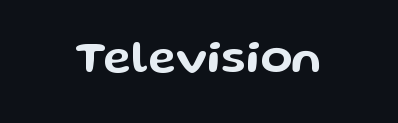
{"serif": "no", "italic": "no", "width": "wide", "stroke_contrast": "low", "x_height": "medium", "monospaced": "no", "underline": "no", "letter_spacing": "normal", "letter_spacing_em": 0.0, "glyph_px": 46}
